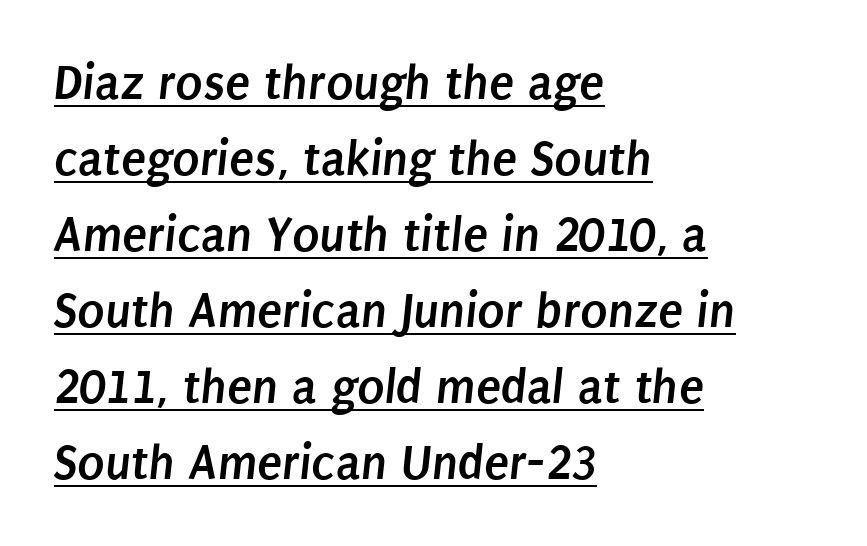
Students, this is bold: see how much ink each stroke carries. Teacher's note: observe the even left margin — that is flush-left alignment. This block has exactly the height ordinary leading produces. This is sans-serif lettering, the kind often seen on screens and signage.
